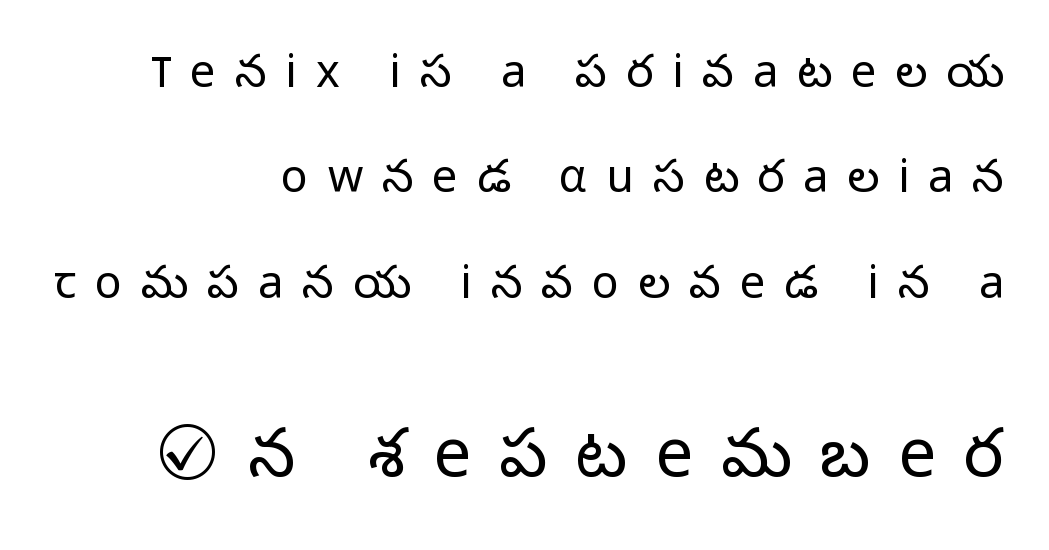
{"serif": "no", "italic": "no", "bold": "no", "weight": "light", "width": "normal", "stroke_contrast": "low", "x_height": "medium", "monospaced": "no", "underline": "no", "align": "right", "line_spacing": "loose", "line_spacing_ratio": 2.34, "letter_spacing": "wide", "letter_spacing_em": 0.42, "larger_block": "second", "size_ratio": 1.49, "glyph_px": 67}
